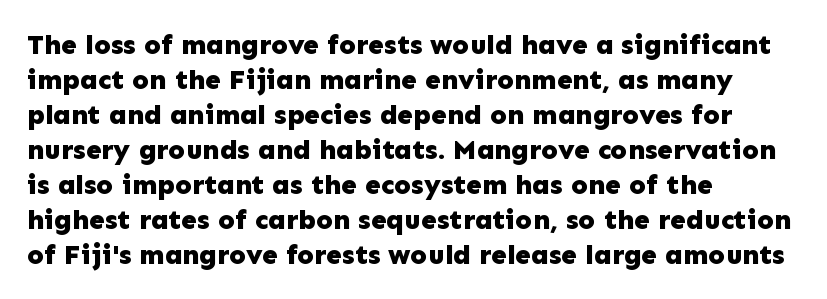
Q: Is the text bold? A: Yes.
Q: Is the text italic (slanted)? A: No, it is upright.
Q: Is the typeface a serif or a sans-serif typeface? A: Sans-serif.
Q: Is the text underlined? A: No.
Q: How is the paragraph aligned? A: Left-aligned.
Q: Is the spacing between letters normal or unusually wide? A: Normal.
Q: Is the spacing between lines tight, normal or loose? A: Normal.
Q: Width (condensed, normal, or wide)? A: Normal.
Q: Stroke contrast? A: Low.
Q: x-height? A: Medium.
Q: Monospaced? A: No.
